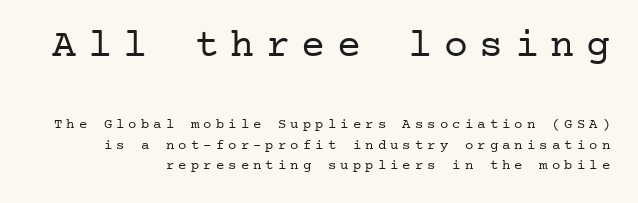
Is the type heavy? It reads as light-to-regular instead. The line-height multiplier appears to be the usual default. To sum up the face: it has serifs. Look at the glyph heights: the upper group is clearly the bigger setting. The rendering inserts visible extra space after every character.
